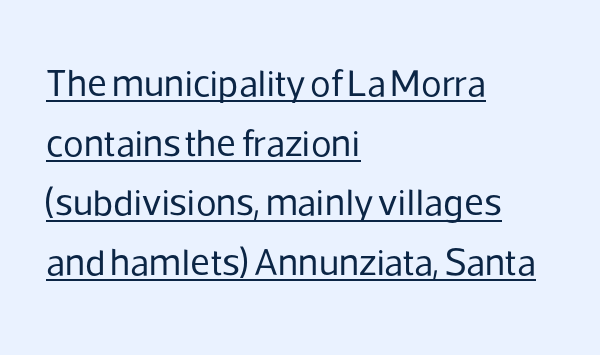
Q: Is the text bold? A: No.
Q: Is the text italic (slanted)? A: No, it is upright.
Q: Is the typeface a serif or a sans-serif typeface? A: Sans-serif.
Q: Is the text underlined? A: Yes.
Q: How is the paragraph aligned? A: Left-aligned.
Q: Is the spacing between letters normal or unusually wide? A: Normal.
Q: Is the spacing between lines tight, normal or loose? A: Normal.
Q: Width (condensed, normal, or wide)? A: Normal.
Q: Stroke contrast? A: Low.
Q: x-height? A: Medium.
Q: Monospaced? A: No.
